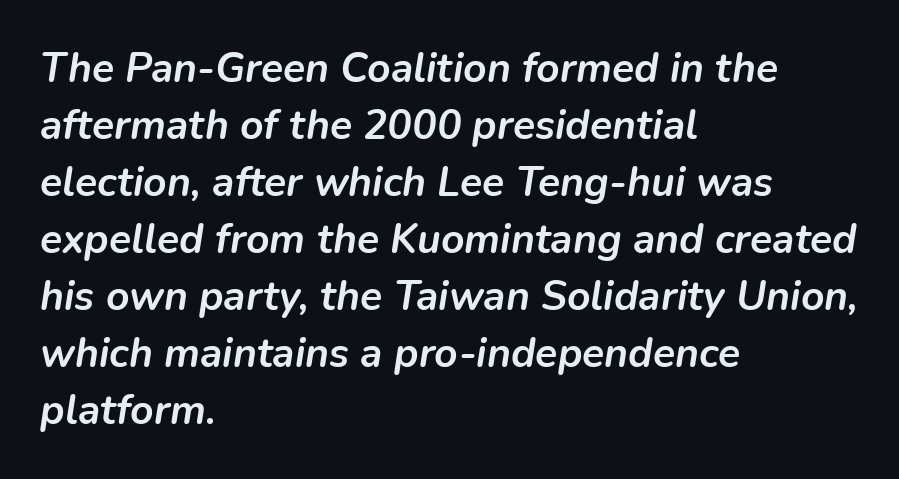
{"italic": "yes", "lean": "right", "slant_degrees": 9, "bold": "yes", "weight": "semibold", "width": "normal", "stroke_contrast": "low", "x_height": "medium", "monospaced": "no", "underline": "no", "align": "left", "line_spacing": "normal", "line_spacing_ratio": 1.39, "letter_spacing": "normal", "letter_spacing_em": 0.0, "glyph_px": 41}
